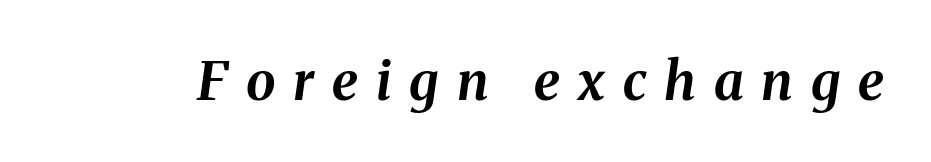
Bare-footed words on every line. This sample uses an oblique cut, with every glyph tilted off the vertical. Think of a printed novel: that variable character pitch is what you see here. Chunky letters — that's bold for sure. Between one letter and the next there's a generous, obvious gap.
